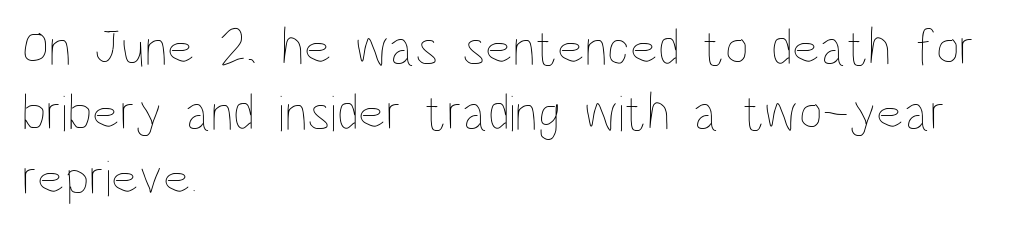
{"italic": "no", "bold": "no", "weight": "thin", "width": "condensed", "stroke_contrast": "low", "x_height": "large", "monospaced": "no", "underline": "no", "align": "left", "line_spacing": "normal", "line_spacing_ratio": 1.25, "letter_spacing": "normal", "letter_spacing_em": 0.0, "glyph_px": 52}
